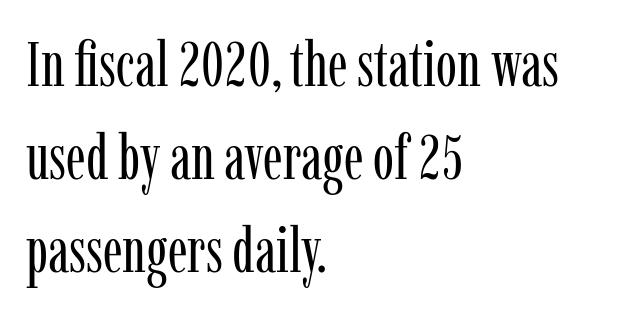
Q: Is the text bold? A: No.
Q: Is the text italic (slanted)? A: No, it is upright.
Q: Is the typeface a serif or a sans-serif typeface? A: Serif.
Q: Is the text underlined? A: No.
Q: How is the paragraph aligned? A: Left-aligned.
Q: Is the spacing between letters normal or unusually wide? A: Normal.
Q: Is the spacing between lines tight, normal or loose? A: Normal.
Q: Width (condensed, normal, or wide)? A: Condensed.
Q: Stroke contrast? A: Low.
Q: x-height? A: Medium.
Q: Monospaced? A: No.
